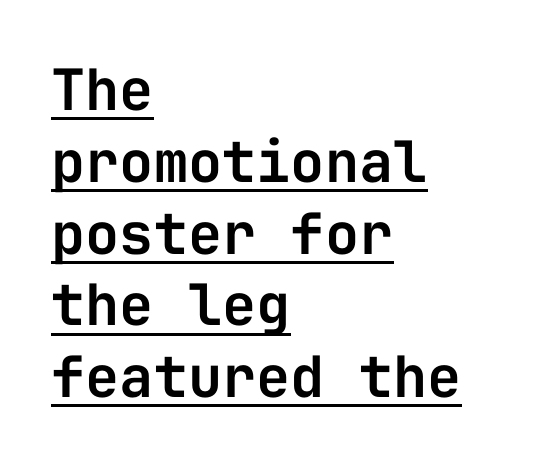
{"serif": "no", "italic": "no", "width": "normal", "stroke_contrast": "low", "x_height": "medium", "monospaced": "yes", "underline": "yes", "align": "left", "line_spacing": "normal", "line_spacing_ratio": 1.26, "letter_spacing": "normal", "letter_spacing_em": 0.0, "glyph_px": 57}
